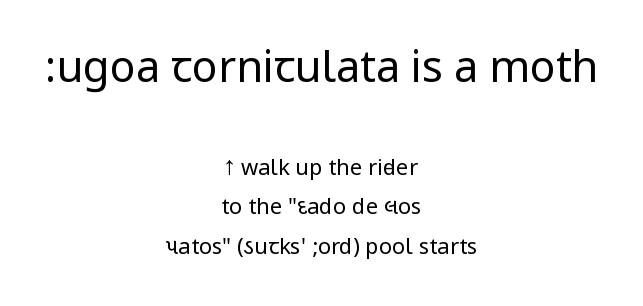
Q: Is the text bold? A: No.
Q: Is the text italic (slanted)? A: No, it is upright.
Q: Is the typeface a serif or a sans-serif typeface? A: Sans-serif.
Q: Is the text underlined? A: No.
Q: How is the paragraph aligned? A: Centered.
Q: Is the spacing between letters normal or unusually wide? A: Normal.
Q: Which block of text is set in a larger size, the first (top) or the second (bottom)? A: The first (top) one.
Q: Width (condensed, normal, or wide)? A: Condensed.
Q: Stroke contrast? A: Low.
